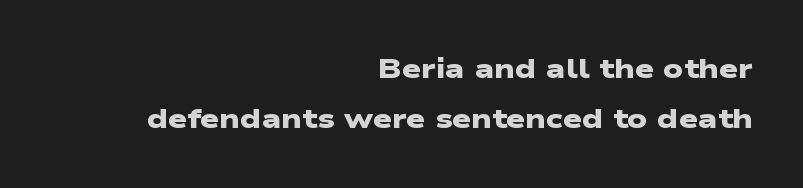
Q: Is the text bold? A: Yes.
Q: Is the text underlined? A: No.
Q: How is the paragraph aligned? A: Right-aligned.
Q: Is the spacing between letters normal or unusually wide? A: Normal.
